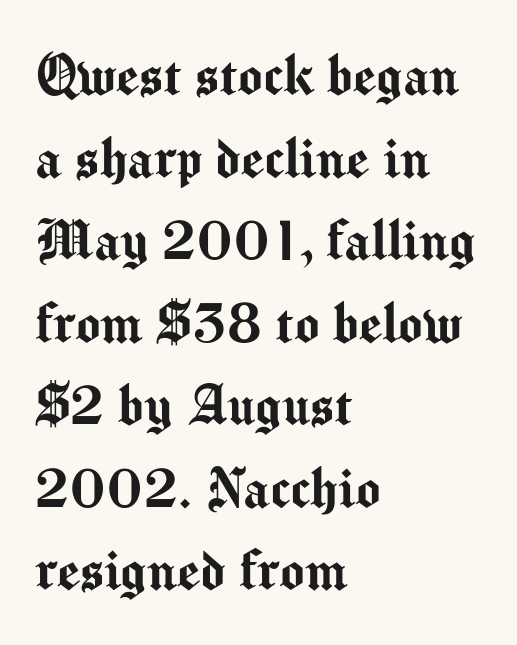
Q: Is the text italic (slanted)? A: No, it is upright.
Q: Is the typeface a serif or a sans-serif typeface? A: Sans-serif.
Q: Is the text underlined? A: No.
Q: How is the paragraph aligned? A: Left-aligned.
Q: Is the spacing between letters normal or unusually wide? A: Normal.
Q: Is the spacing between lines tight, normal or loose? A: Normal.
Q: Width (condensed, normal, or wide)? A: Normal.
Q: Stroke contrast? A: Medium.
Q: x-height? A: Medium.
Q: Monospaced? A: No.
